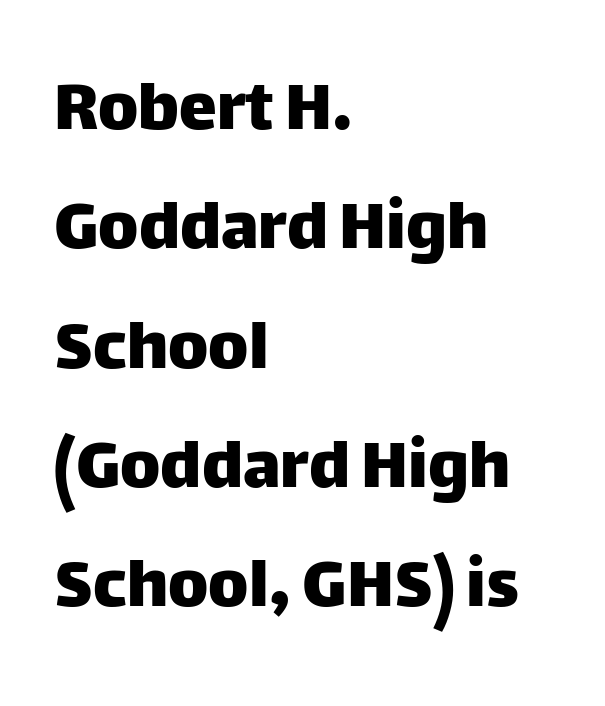
Note the varied advance widths — an 'i' is clearly narrower than an 'm'. All the whitespace from short lines collects on the right. The passage shown is typeset with a sans-serif family. In terms of posture, this sample is upright. Rule under the text: the space is simply empty. Look at the tracking — it's just the regular setting, nothing added.
